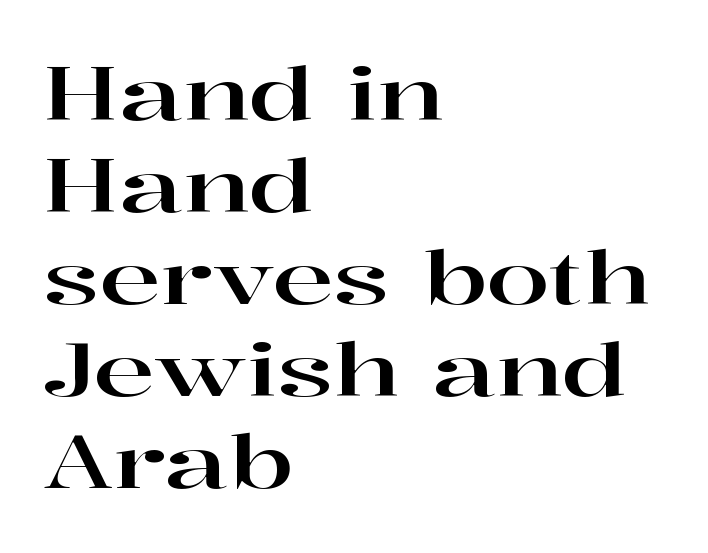
Q: Is the text italic (slanted)? A: No, it is upright.
Q: Is the typeface a serif or a sans-serif typeface? A: Serif.
Q: Is the text underlined? A: No.
Q: How is the paragraph aligned? A: Left-aligned.
Q: Is the spacing between letters normal or unusually wide? A: Normal.
Q: Is the spacing between lines tight, normal or loose? A: Normal.
Q: Width (condensed, normal, or wide)? A: Wide.
Q: Stroke contrast? A: High.
Q: x-height? A: Medium.
Q: Monospaced? A: No.
